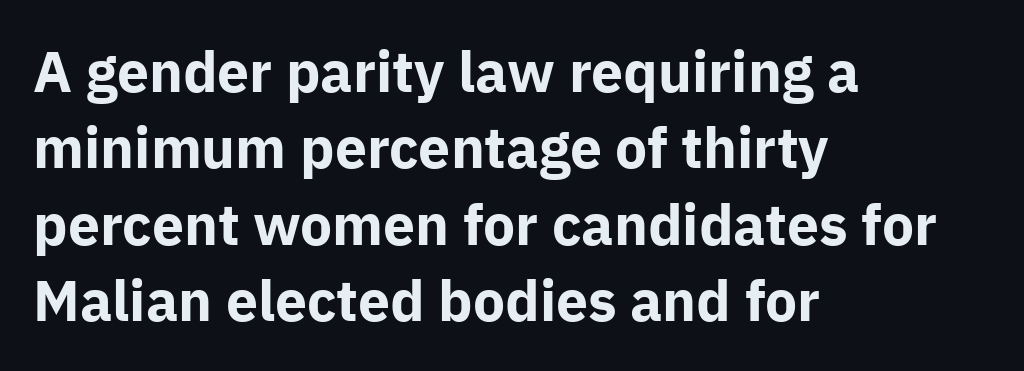
Q: Is the text bold? A: Yes.
Q: Is the text italic (slanted)? A: No, it is upright.
Q: Is the typeface a serif or a sans-serif typeface? A: Sans-serif.
Q: Is the text underlined? A: No.
Q: How is the paragraph aligned? A: Left-aligned.
Q: Is the spacing between letters normal or unusually wide? A: Normal.
Q: Is the spacing between lines tight, normal or loose? A: Normal.
Q: Width (condensed, normal, or wide)? A: Normal.
Q: Stroke contrast? A: Low.
Q: x-height? A: Medium.
Q: Monospaced? A: No.
